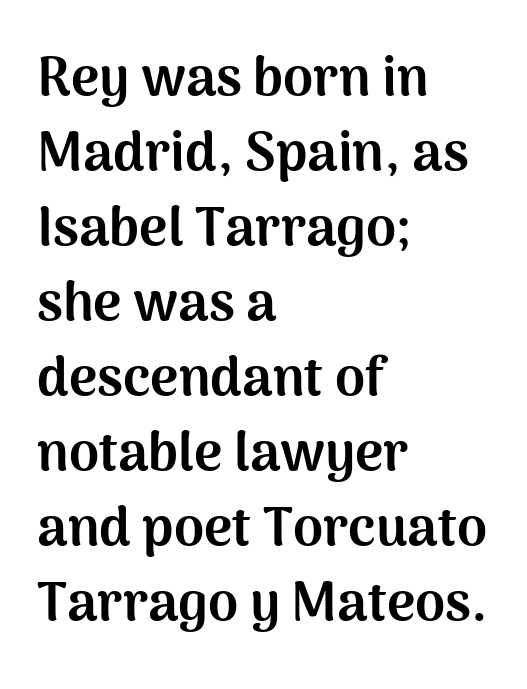
Q: Is the text bold? A: Yes.
Q: Is the text italic (slanted)? A: No, it is upright.
Q: Is the typeface a serif or a sans-serif typeface? A: Sans-serif.
Q: Is the text underlined? A: No.
Q: How is the paragraph aligned? A: Left-aligned.
Q: Is the spacing between letters normal or unusually wide? A: Normal.
Q: Is the spacing between lines tight, normal or loose? A: Normal.
Q: Width (condensed, normal, or wide)? A: Normal.
Q: Stroke contrast? A: Medium.
Q: x-height? A: Medium.
Q: Monospaced? A: No.
